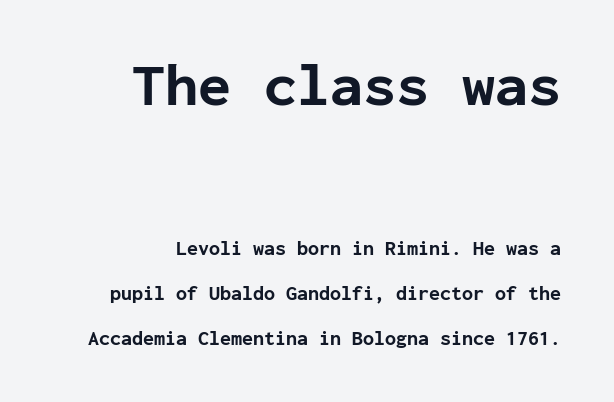
{"serif": "no", "italic": "no", "bold": "yes", "weight": "bold", "width": "normal", "stroke_contrast": "low", "x_height": "medium", "monospaced": "yes", "underline": "no", "align": "right", "line_spacing": "loose", "line_spacing_ratio": 2.26, "letter_spacing": "normal", "letter_spacing_em": 0.0, "larger_block": "first", "size_ratio": 3.0, "glyph_px": 60}
